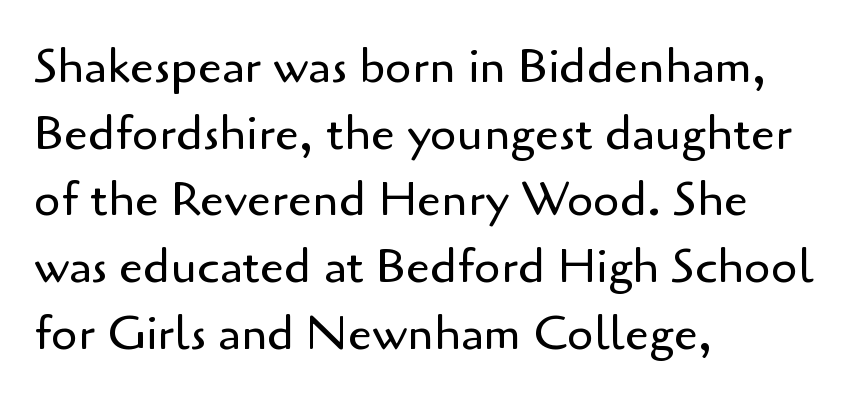
{"serif": "no", "italic": "no", "bold": "no", "weight": "regular", "width": "normal", "stroke_contrast": "low", "x_height": "small", "monospaced": "no", "underline": "no", "align": "left", "line_spacing": "normal", "line_spacing_ratio": 1.39, "letter_spacing": "normal", "letter_spacing_em": 0.0, "glyph_px": 48}
